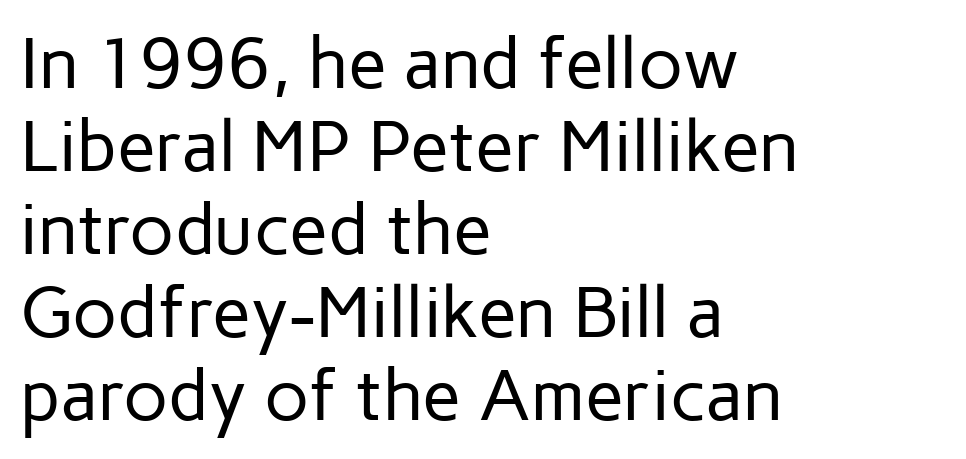
Q: Is the text bold? A: No.
Q: Is the text italic (slanted)? A: No, it is upright.
Q: Is the typeface a serif or a sans-serif typeface? A: Sans-serif.
Q: Is the text underlined? A: No.
Q: How is the paragraph aligned? A: Left-aligned.
Q: Is the spacing between letters normal or unusually wide? A: Normal.
Q: Width (condensed, normal, or wide)? A: Normal.
Q: Stroke contrast? A: Low.
Q: x-height? A: Medium.
Q: Monospaced? A: No.
